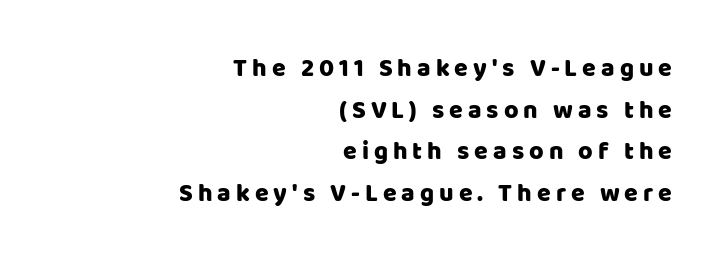
Designer's note — italics off, roman on. The space beneath each line is pristine and unruled. Substantial extra tracking has been applied to these lines. Teacher's note: observe the even right margin — that is flush-right alignment.
